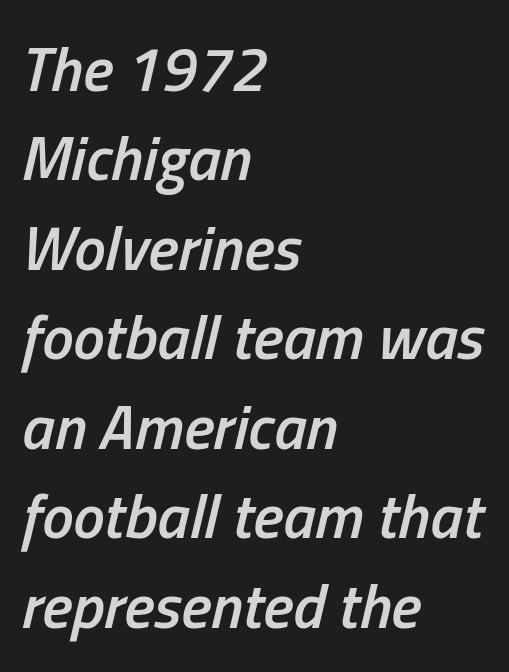
{"italic": "yes", "lean": "right", "slant_degrees": 13, "bold": "semi", "weight": "semibold", "width": "condensed", "stroke_contrast": "low", "x_height": "medium", "monospaced": "no", "underline": "no", "align": "left", "line_spacing": "normal", "line_spacing_ratio": 1.42, "letter_spacing": "normal", "letter_spacing_em": 0.0, "glyph_px": 63}
